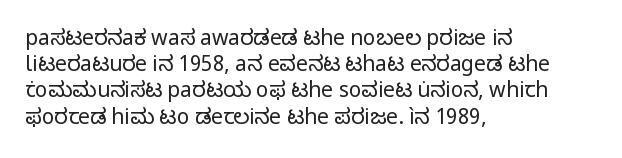
The image shows 21 px text type, upright; set left-aligned, normal line spacing (1.25x), normal letter spacing, not underlined.
